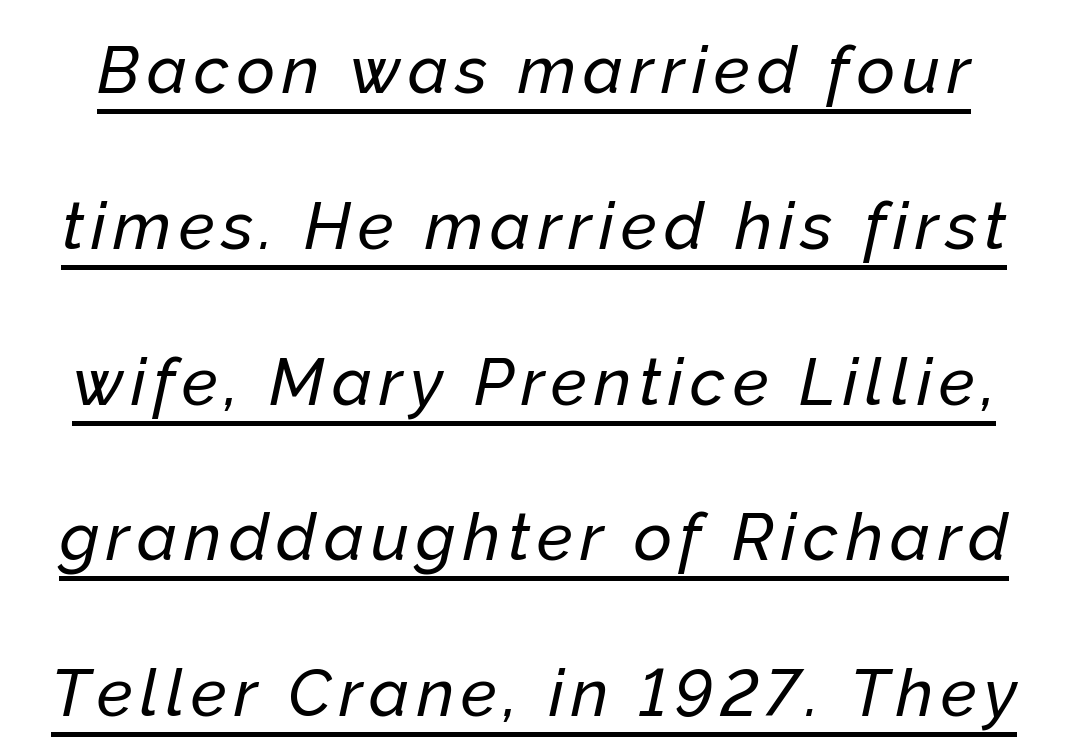
{"italic": "yes", "lean": "right", "slant_degrees": 12, "width": "normal", "stroke_contrast": "low", "x_height": "medium", "monospaced": "no", "underline": "yes", "line_spacing": "loose", "line_spacing_ratio": 2.36, "glyph_px": 66}
